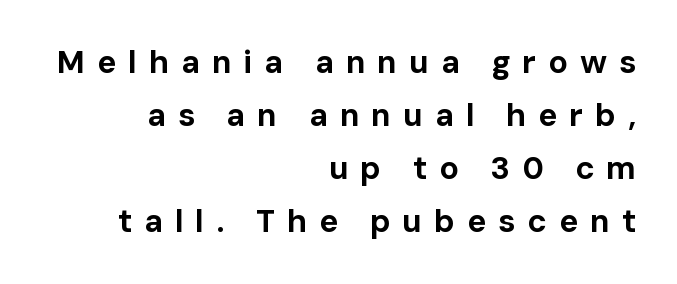
The image shows 32 px bold sans-serif type, upright; set right-aligned, normal line spacing (1.66x), unusually wide letter spacing (+0.37 em), not underlined; low stroke contrast and a medium x-height.
